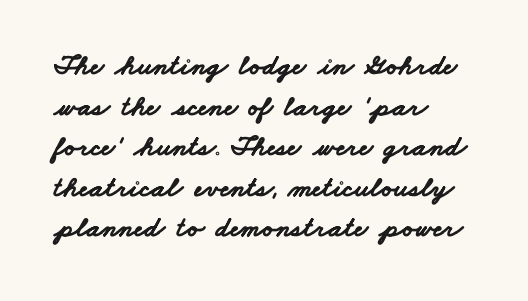
Look at the tracking — it's just the regular setting, nothing added. The face used here is a sans, in the tradition of grotesques and geometrics. The passage shown is not underscored anywhere. Spacing verdict: proportional, widths tailored to each character. The lines sit at an ordinary, default distance from one another.
